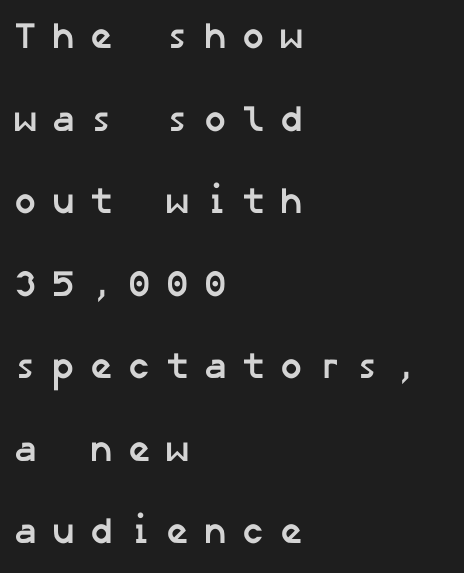
The image shows 37 px semibold sans-serif type; set left-aligned, loose line spacing (2.23x), unusually wide letter spacing (+0.36 em), not underlined; low stroke contrast and a medium x-height.
